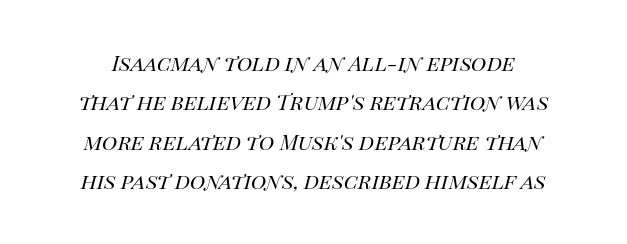
{"italic": "yes", "lean": "right", "slant_degrees": 14, "bold": "no", "underline": "no", "line_spacing_ratio": 1.88, "letter_spacing": "normal", "letter_spacing_em": 0.0, "glyph_px": 21}
